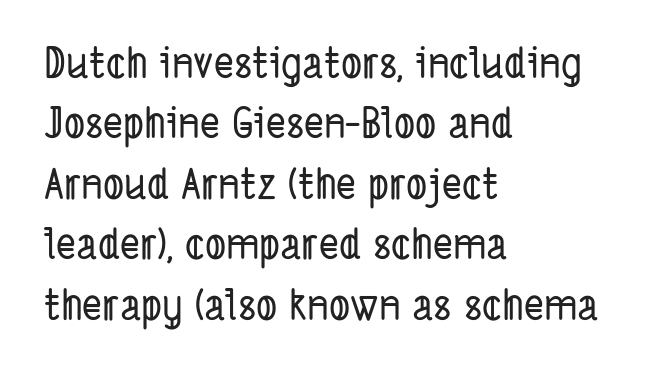
The image shows 42 px condensed sans-serif type; set left-aligned, normal line spacing (1.44x), normal letter spacing, not underlined; low stroke contrast and a medium x-height.
